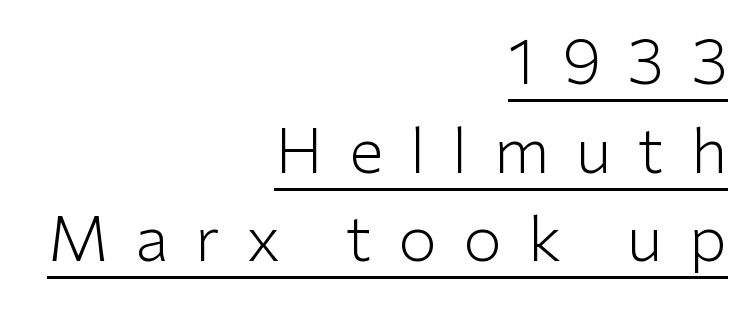
{"serif": "no", "italic": "no", "bold": "no", "weight": "light", "width": "normal", "stroke_contrast": "low", "x_height": "medium", "monospaced": "no", "underline": "yes", "align": "right", "line_spacing": "normal", "line_spacing_ratio": 1.43, "letter_spacing": "wide", "letter_spacing_em": 0.43, "glyph_px": 62}
